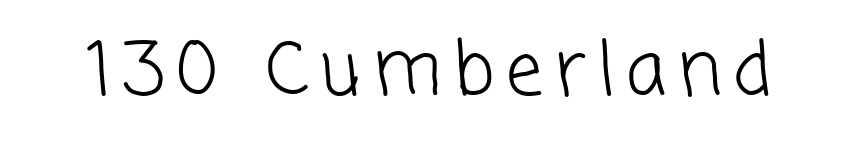
{"serif": "no", "bold": "no", "weight": "light", "width": "normal", "stroke_contrast": "low", "x_height": "medium", "monospaced": "no", "underline": "no", "glyph_px": 73}
